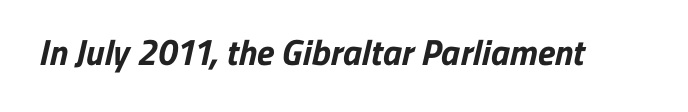
{"serif": "no", "bold": "yes", "weight": "bold", "width": "normal", "stroke_contrast": "low", "x_height": "medium", "monospaced": "no", "underline": "no", "letter_spacing": "normal", "letter_spacing_em": 0.0, "glyph_px": 36}
